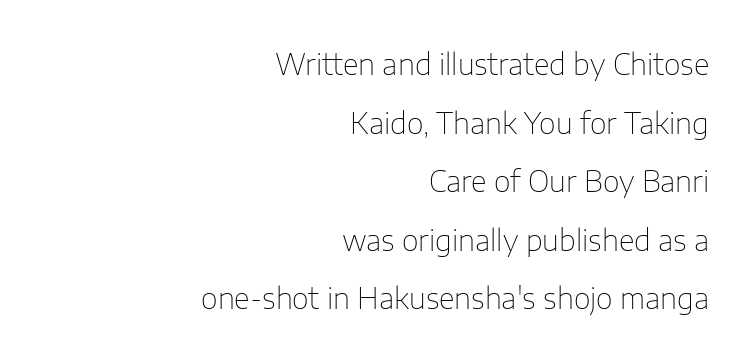
{"serif": "no", "italic": "no", "bold": "no", "weight": "thin", "width": "normal", "stroke_contrast": "low", "x_height": "medium", "monospaced": "no", "underline": "no", "align": "right", "line_spacing": "loose", "line_spacing_ratio": 2.02, "letter_spacing": "normal", "letter_spacing_em": 0.0, "glyph_px": 29}
